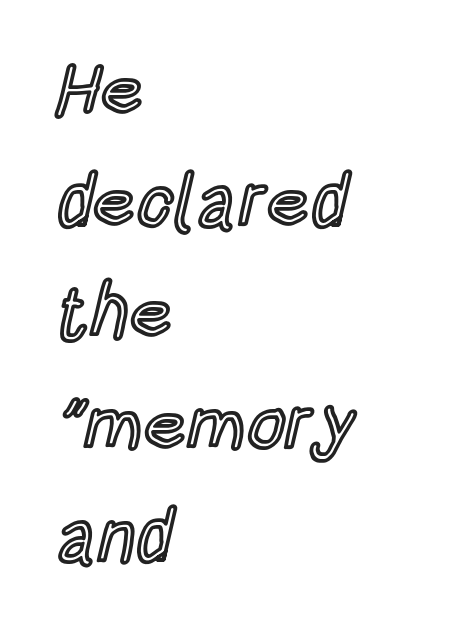
{"width": "condensed", "x_height": "large", "monospaced": "no", "underline": "no", "align": "left", "line_spacing": "normal", "line_spacing_ratio": 1.49, "letter_spacing": "normal", "letter_spacing_em": 0.0, "glyph_px": 75}
